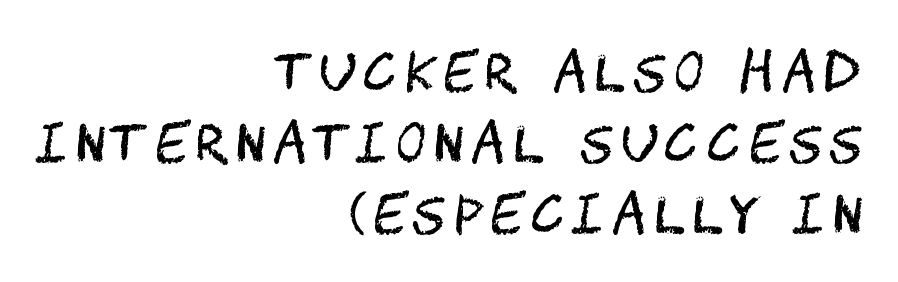
Each line ends at the same right margin while the left side varies. These lines sit exactly where default settings would place them. The weight would be labelled regular, book, light, or lighter still. The specimen reads as upright at a glance.
